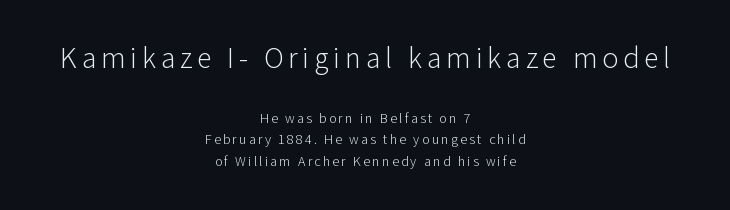
If you squint, the top block still reads clearly — it's the larger of the two. The lettering holds an erect, upright posture throughout. The block of text has a typical density, with ordinary space between rows. Do the characters align in a grid? No, the font is proportional. Honestly, there is no underline to notice here at all.
